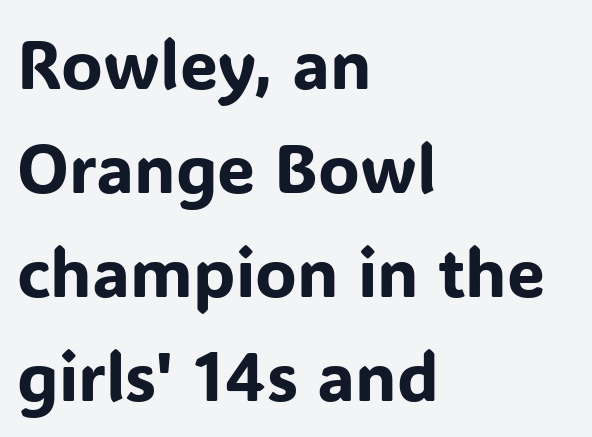
The image shows 68 px sans-serif type, upright; set left-aligned, normal line spacing (1.53x), normal letter spacing, not underlined; low stroke contrast and a medium x-height.
